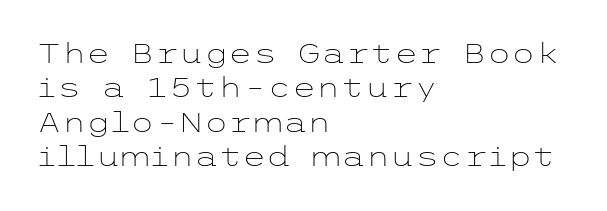
Q: Is the text bold? A: No.
Q: Is the text italic (slanted)? A: No, it is upright.
Q: Is the typeface a serif or a sans-serif typeface? A: Sans-serif.
Q: Is the text underlined? A: No.
Q: How is the paragraph aligned? A: Left-aligned.
Q: Is the spacing between letters normal or unusually wide? A: Normal.
Q: Width (condensed, normal, or wide)? A: Wide.
Q: Stroke contrast? A: Low.
Q: x-height? A: Medium.
